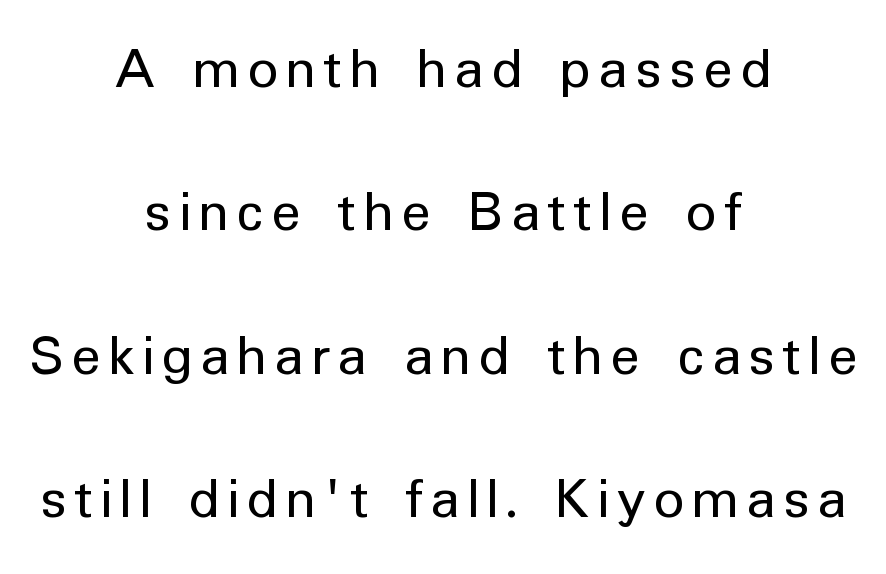
The image shows 61 px regular-weight sans-serif type, upright; set centered, loose line spacing (2.35x), not underlined; low stroke contrast and a medium x-height.
